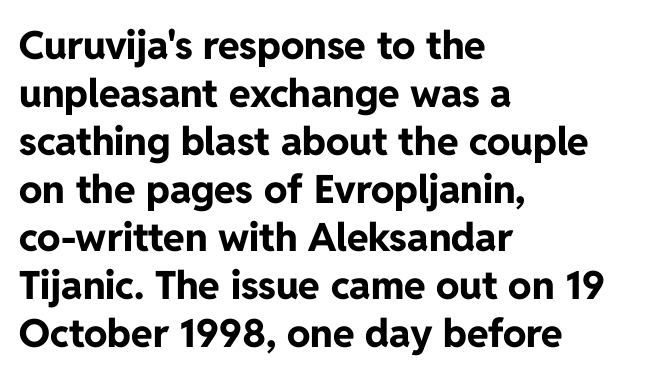
Has an underline been added? It has not. This sample has the flowing, uneven cadence of proportional lettering. Designer's note — italics off, roman on. Students, this is bold: see how much ink each stroke carries. Look at the bottom of the vertical strokes: they stop flat, with no serifs. The compositor pushed each line to the left boundary.
